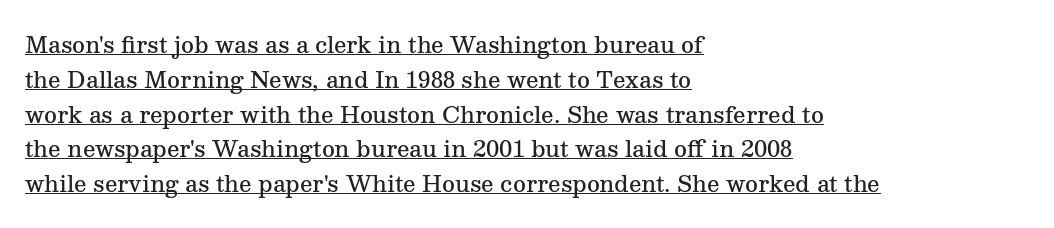
The image shows 22 px text type, upright; set left-aligned, normal line spacing (1.58x), normal letter spacing, underlined.
